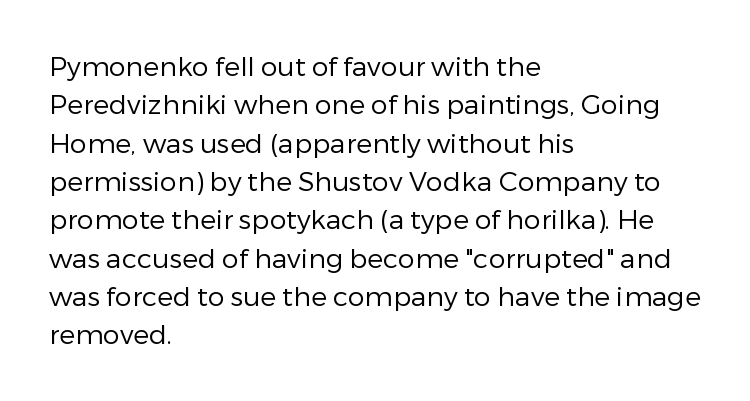
Every row of glyphs begins at an identical x-position on the left. A roman cut, with each character standing at attention. Does the leading feel generous? No, just average. The tracking reads as untouched default to a designer's eye.
